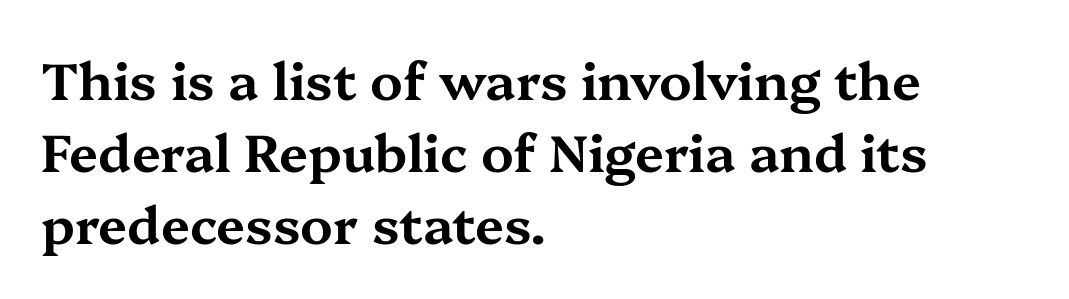
The face used here is rendered with its standard letterfit. The specimen omits any rule beneath the text block's lines. Nope, not italic — everything's standing straight. You can tell from the footed stems that serif type was used. These lines sit exactly where default settings would place them.
